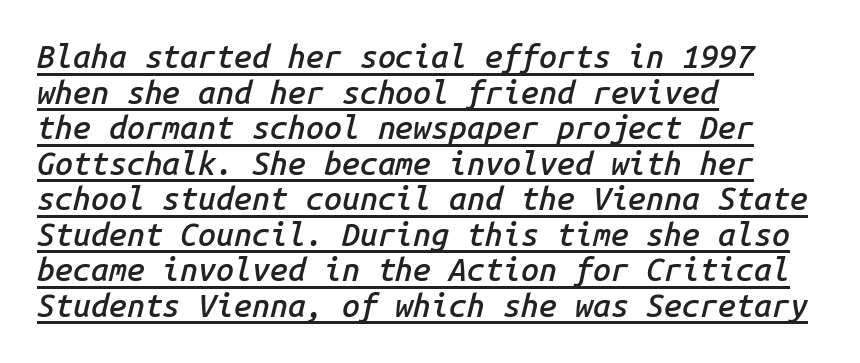
Q: Is the text bold? A: Semi-bold.
Q: Is the text italic (slanted)? A: Yes, it leans right by about 14 degrees.
Q: Is the text underlined? A: Yes.
Q: How is the paragraph aligned? A: Left-aligned.
Q: Is the spacing between letters normal or unusually wide? A: Normal.
Q: Is the spacing between lines tight, normal or loose? A: Tight.
Q: Width (condensed, normal, or wide)? A: Normal.
Q: Stroke contrast? A: Low.
Q: x-height? A: Medium.
Q: Monospaced? A: Yes.
